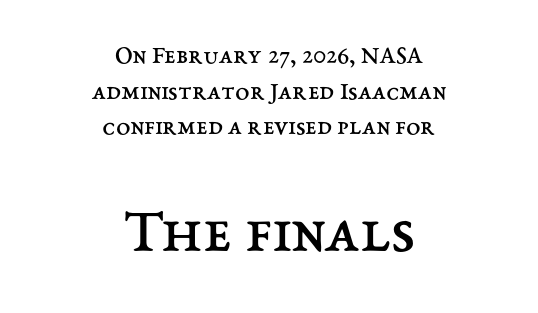
Q: Is the text bold? A: No.
Q: Is the text italic (slanted)? A: No, it is upright.
Q: Is the text underlined? A: No.
Q: How is the paragraph aligned? A: Centered.
Q: Is the spacing between letters normal or unusually wide? A: Normal.
Q: Is the spacing between lines tight, normal or loose? A: Normal.
Q: Which block of text is set in a larger size, the first (top) or the second (bottom)? A: The second (bottom) one.
Q: Width (condensed, normal, or wide)? A: Normal.
Q: Stroke contrast? A: Medium.
Q: x-height? A: Medium.
Q: Monospaced? A: No.
